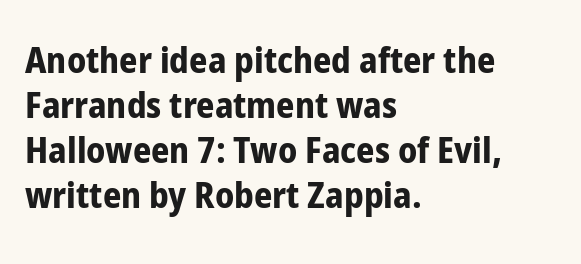
The letters sit at their default tracking, neither squeezed nor spread. Spacing verdict: proportional, widths tailored to each character. The compositor pushed each line to the left boundary. The block of text has a typical density, with ordinary space between rows. The strip under each line holds only bare page.
